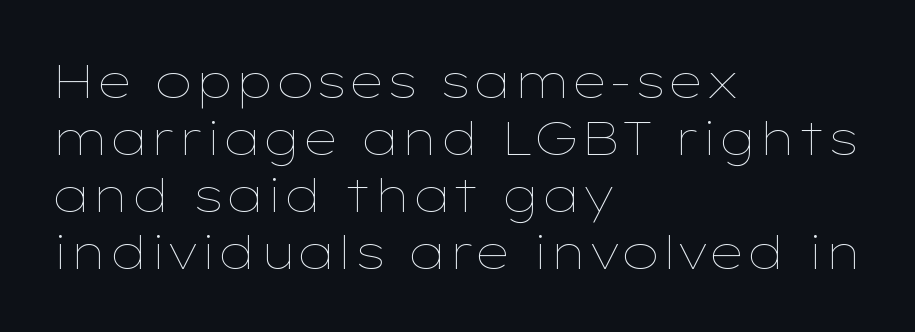
Q: Is the text bold? A: No.
Q: Is the text italic (slanted)? A: No, it is upright.
Q: Is the text underlined? A: No.
Q: How is the paragraph aligned? A: Left-aligned.
Q: Is the spacing between letters normal or unusually wide? A: Normal.
Q: Width (condensed, normal, or wide)? A: Wide.
Q: Stroke contrast? A: Low.
Q: x-height? A: Medium.
Q: Monospaced? A: No.
